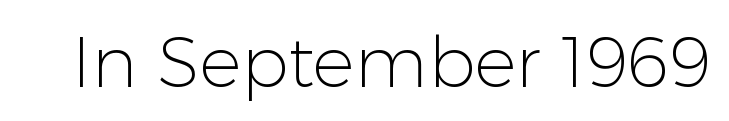
The image shows 70 px light sans-serif type, upright; set normal letter spacing, not underlined; low stroke contrast and a medium x-height.
